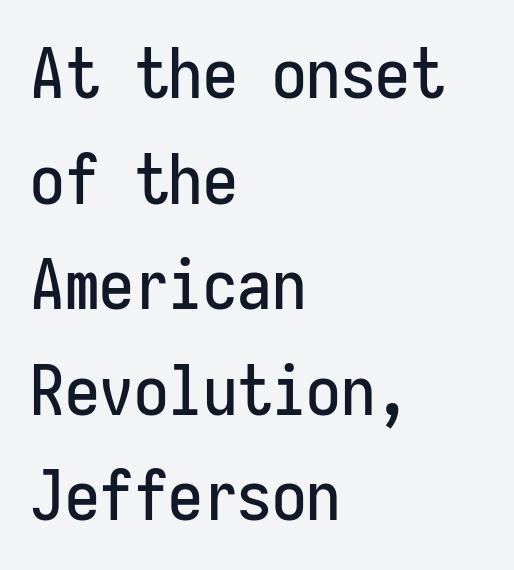
The image shows 69 px condensed sans-serif type, upright, monospaced; set left-aligned, normal line spacing (1.53x), normal letter spacing, not underlined; low stroke contrast and a medium x-height.
